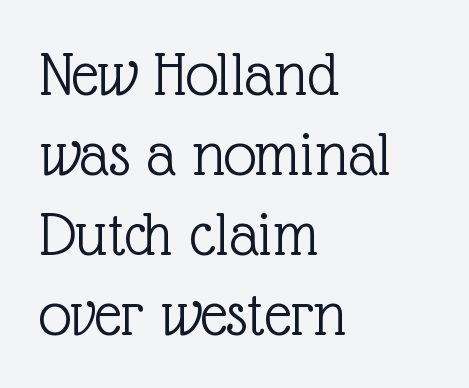
Q: Is the text bold? A: No.
Q: Is the text italic (slanted)? A: No, it is upright.
Q: Is the typeface a serif or a sans-serif typeface? A: Serif.
Q: Is the text underlined? A: No.
Q: How is the paragraph aligned? A: Left-aligned.
Q: Is the spacing between letters normal or unusually wide? A: Normal.
Q: Width (condensed, normal, or wide)? A: Normal.
Q: x-height? A: Medium.
Q: Monospaced? A: No.
